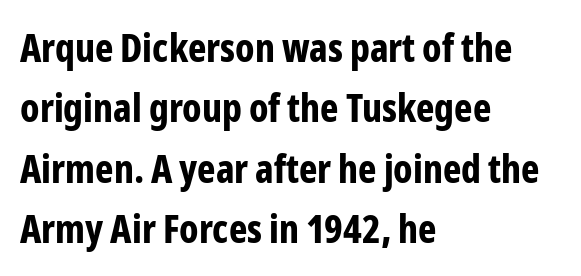
If you drew a line through each stem, it would be perfectly vertical. The letters are bold, with thick, heavy strokes. Descenders are the only things crossing below the line. Unlike a traditional serif, this face leaves its strokes unadorned.
